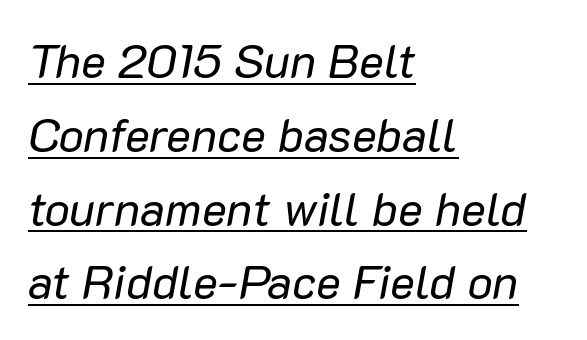
The image shows 47 px regular-weight type, italic (leaning right); set left-aligned, normal line spacing (1.57x), normal letter spacing, underlined; low stroke contrast and a medium x-height.
